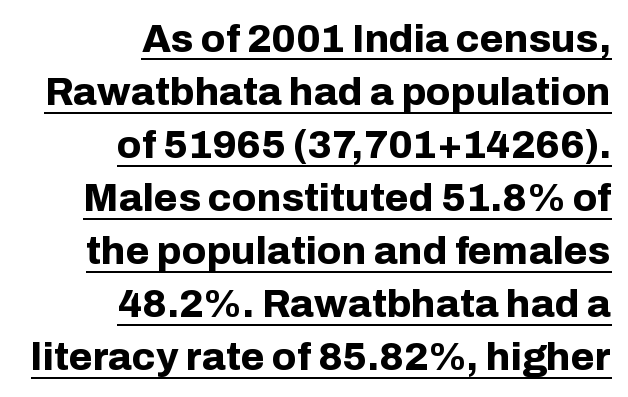
{"serif": "no", "italic": "no", "bold": "yes", "weight": "bold", "width": "normal", "stroke_contrast": "low", "x_height": "medium", "monospaced": "no", "underline": "yes", "align": "right", "line_spacing": "normal", "line_spacing_ratio": 1.36, "letter_spacing": "normal", "letter_spacing_em": 0.0, "glyph_px": 39}
